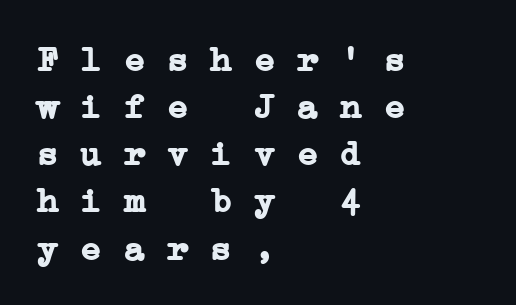
{"serif": "yes", "bold": "yes", "weight": "semibold", "width": "wide", "stroke_contrast": "low", "x_height": "medium", "monospaced": "yes", "underline": "no", "align": "left", "line_spacing": "normal", "line_spacing_ratio": 1.31, "letter_spacing": "normal", "letter_spacing_em": 0.0, "glyph_px": 36}
